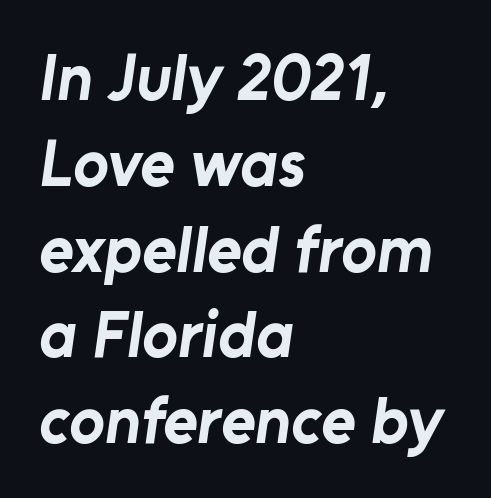
{"serif": "no", "bold": "yes", "weight": "bold", "width": "normal", "stroke_contrast": "low", "x_height": "medium", "monospaced": "no", "underline": "no", "align": "left", "line_spacing": "normal", "line_spacing_ratio": 1.3, "letter_spacing": "normal", "letter_spacing_em": 0.0, "glyph_px": 66}
